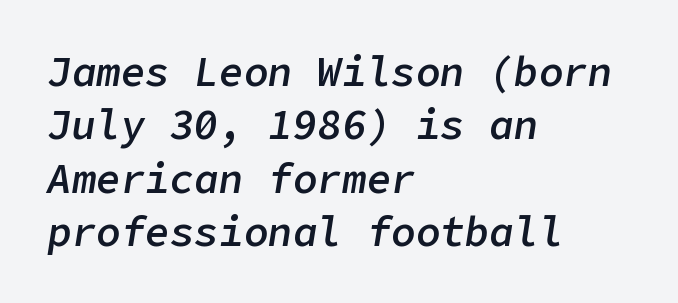
{"italic": "yes", "lean": "right", "slant_degrees": 9, "bold": "semi", "weight": "semibold", "width": "normal", "stroke_contrast": "low", "x_height": "medium", "underline": "no", "align": "left", "line_spacing": "normal", "line_spacing_ratio": 1.3, "letter_spacing": "normal", "letter_spacing_em": 0.0, "glyph_px": 41}
